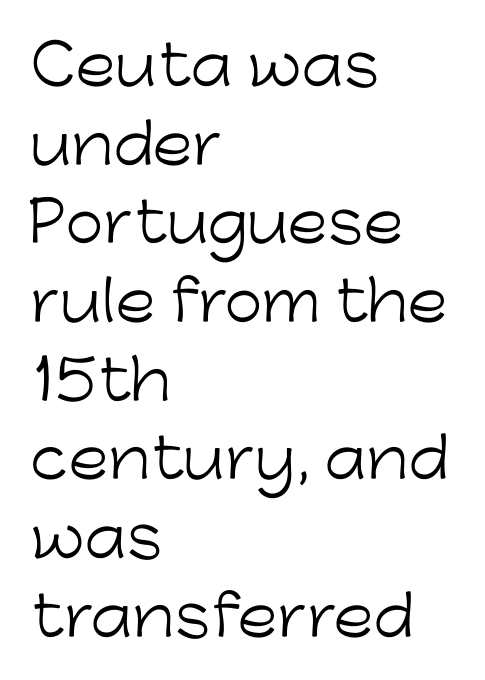
The image shows 55 px light sans-serif type, upright; set left-aligned, normal line spacing (1.43x), normal letter spacing, not underlined; low stroke contrast and a medium x-height.
